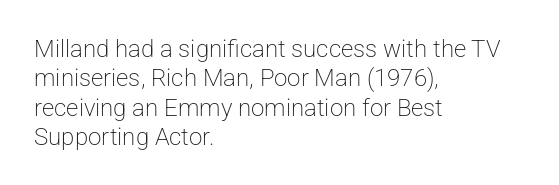
Notice how the stems are strictly vertical — no italics here. Standard letterfit; no display-style spreading of the glyphs. The space beneath each line is pristine and unruled. Counters stay open thanks to moderate or lighter strokes. A classic flush-left, rag-right setting is used for this passage.
